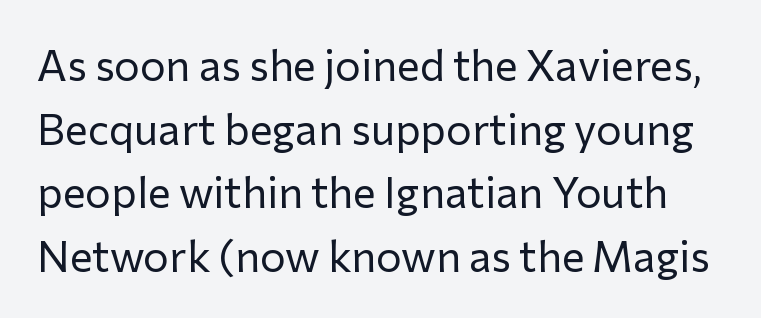
Q: Is the text bold? A: No.
Q: Is the text italic (slanted)? A: No, it is upright.
Q: Is the typeface a serif or a sans-serif typeface? A: Sans-serif.
Q: Is the text underlined? A: No.
Q: Is the spacing between letters normal or unusually wide? A: Normal.
Q: Is the spacing between lines tight, normal or loose? A: Normal.
Q: Width (condensed, normal, or wide)? A: Normal.
Q: Stroke contrast? A: Low.
Q: x-height? A: Medium.
Q: Monospaced? A: No.
